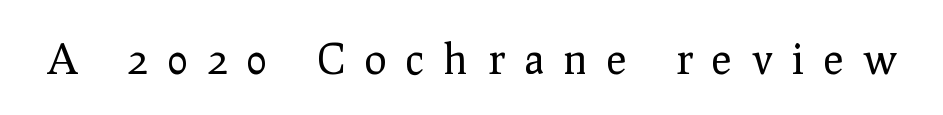
Q: Is the text bold? A: No.
Q: Is the text italic (slanted)? A: No, it is upright.
Q: Is the typeface a serif or a sans-serif typeface? A: Serif.
Q: Is the text underlined? A: No.
Q: Is the spacing between letters normal or unusually wide? A: Unusually wide.
Q: Width (condensed, normal, or wide)? A: Normal.
Q: Stroke contrast? A: Low.
Q: x-height? A: Medium.
Q: Monospaced? A: No.
